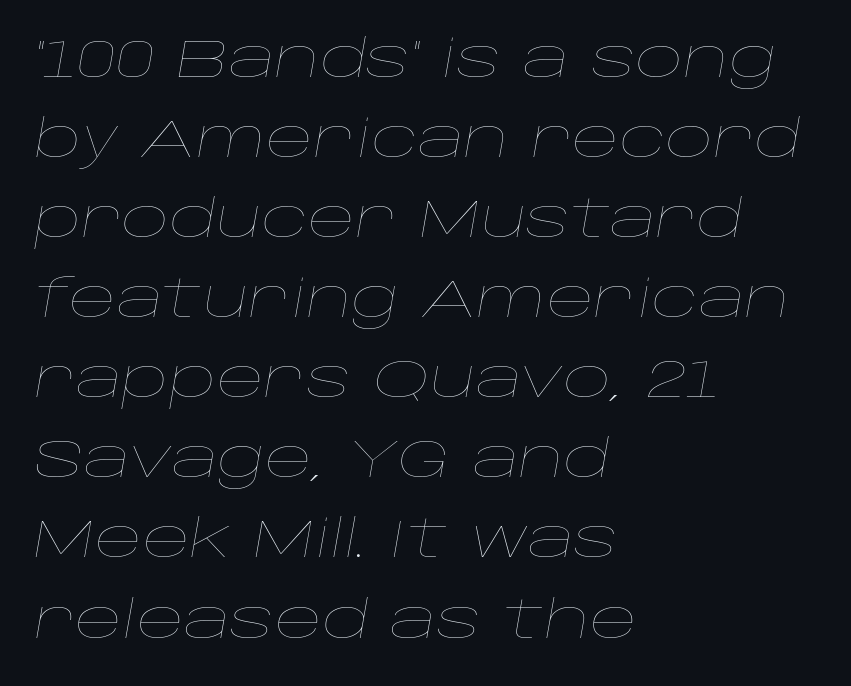
Spacing verdict: proportional, widths tailored to each character. The words here are not underlined. The vertical gap from one line to the next is medium. Nobody touched the tracking dial on this one. A light-to-regular cut is what we see here. Does the lettering tilt? It does — this is italic.
